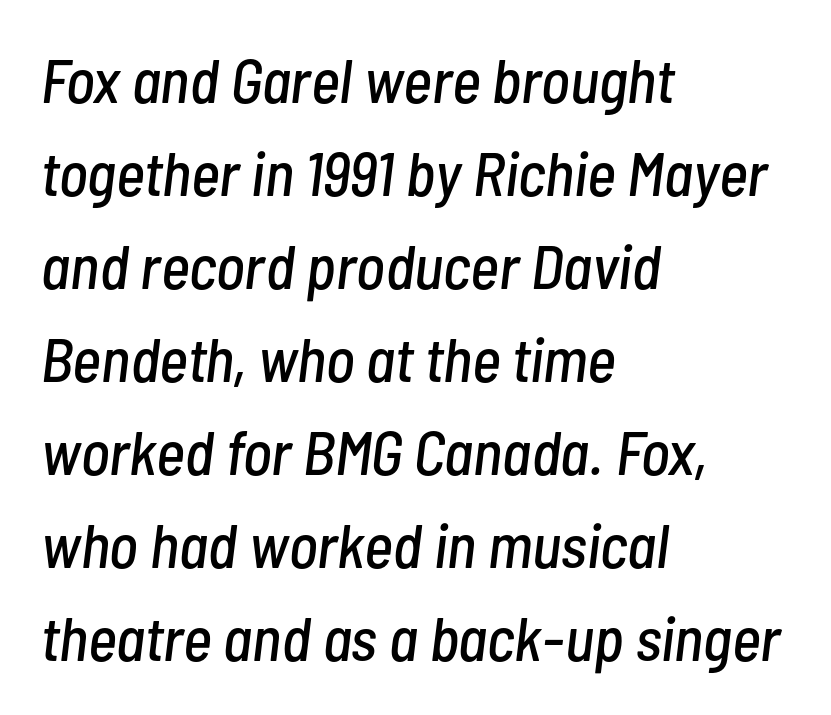
If you drew a line through each stem, it would be angled. Spacing between characters is what you'd get straight out of the box. The rows are spaced the way most documents space them. These lines are rendered in a variable-pitch font. The specimen omits any rule beneath the text block's lines.
